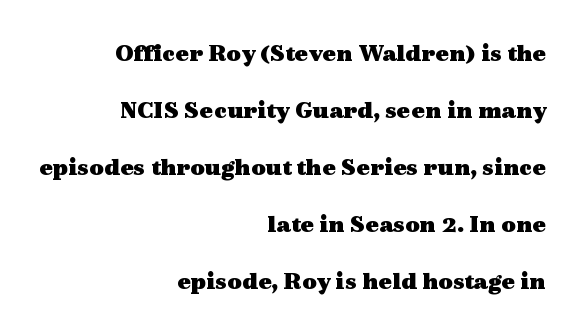
Q: Is the text bold? A: Yes.
Q: Is the text italic (slanted)? A: No, it is upright.
Q: Is the text underlined? A: No.
Q: How is the paragraph aligned? A: Right-aligned.
Q: Is the spacing between letters normal or unusually wide? A: Normal.
Q: Is the spacing between lines tight, normal or loose? A: Loose.
